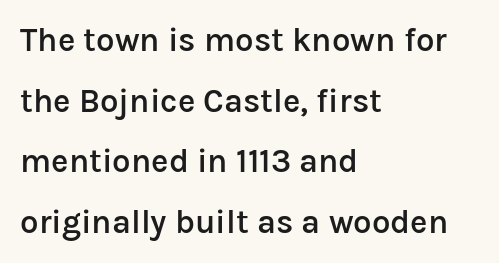
Q: Is the text bold? A: Semi-bold.
Q: Is the text italic (slanted)? A: No, it is upright.
Q: Is the typeface a serif or a sans-serif typeface? A: Sans-serif.
Q: Is the text underlined? A: No.
Q: How is the paragraph aligned? A: Left-aligned.
Q: Is the spacing between letters normal or unusually wide? A: Normal.
Q: Width (condensed, normal, or wide)? A: Normal.
Q: Stroke contrast? A: Low.
Q: x-height? A: Medium.
Q: Monospaced? A: No.
